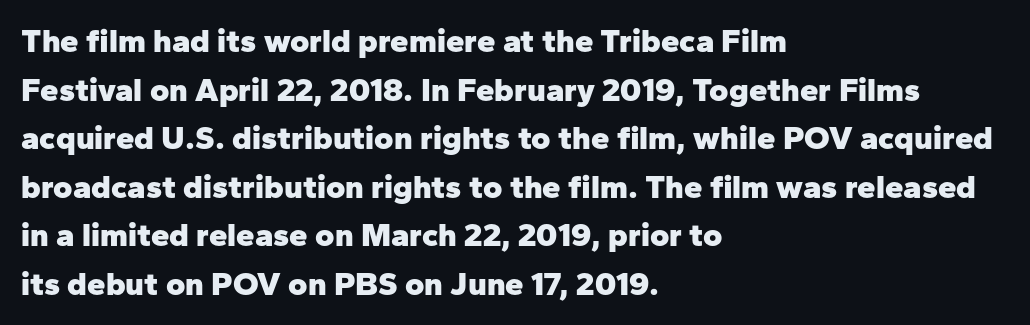
All the whitespace from short lines collects on the right. Clear beneath every line of the passage. How would I describe the line gaps? Plain and ordinary. The typography opts for an upright posture over an oblique one. Compared with an ordinary text face, these strokes are far heavier — a full bold. The letters sit at their default tracking, neither squeezed nor spread.
